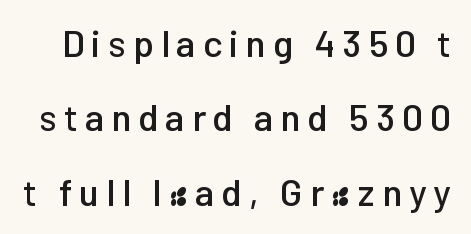
{"serif": "no", "italic": "no", "width": "normal", "stroke_contrast": "low", "x_height": "medium", "monospaced": "no", "underline": "no", "line_spacing": "loose", "line_spacing_ratio": 2.01, "glyph_px": 37}
